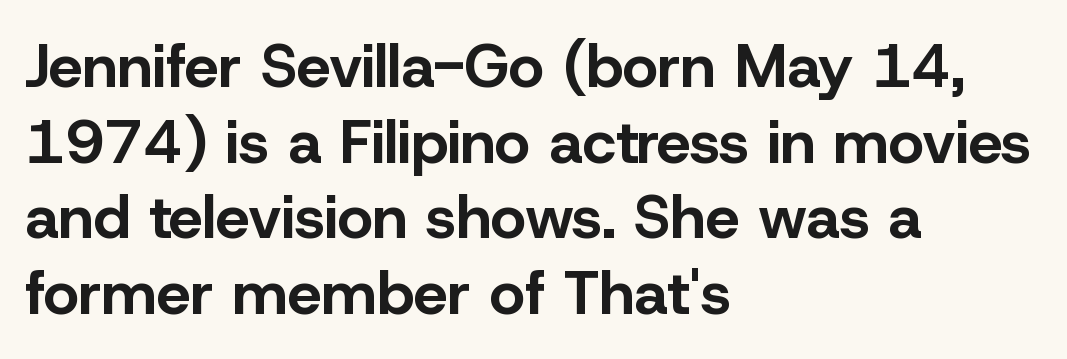
The image shows 61 px bold sans-serif type, upright; set left-aligned, line spacing 1.24x, normal letter spacing, not underlined; low stroke contrast and a medium x-height.
